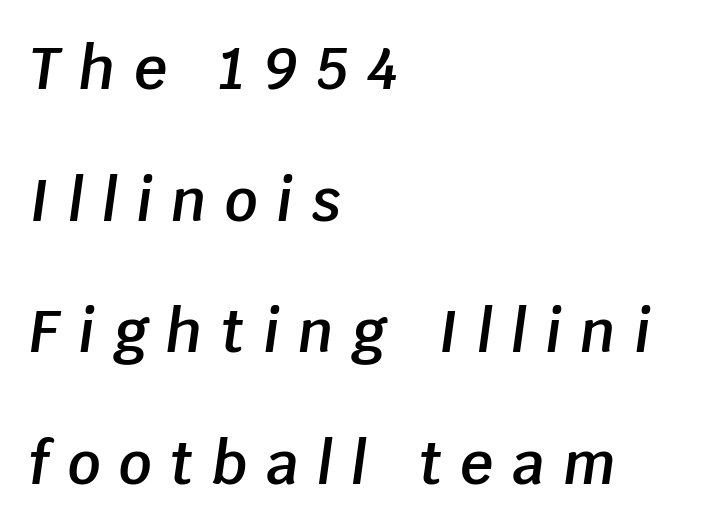
The image shows 58 px semibold type, italic (leaning right); set left-aligned, loose line spacing (2.27x), unusually wide letter spacing (+0.32 em), not underlined; low stroke contrast and a large x-height.
